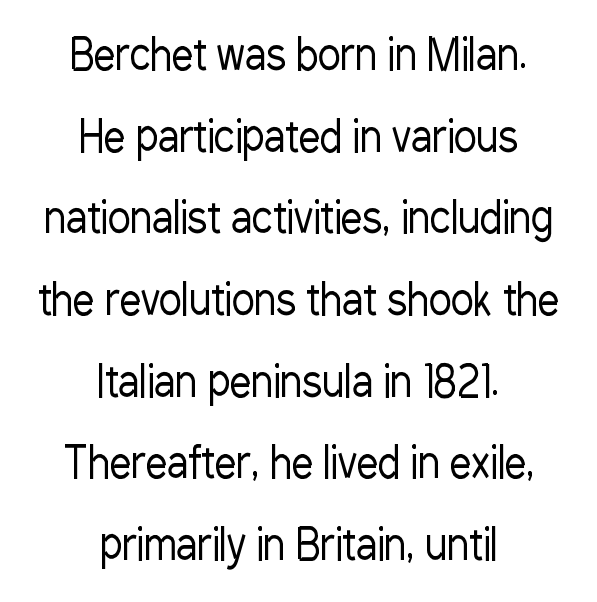
The image shows 43 px regular-weight, condensed sans-serif type, upright; set centered, loose line spacing (1.9x), normal letter spacing, not underlined; low stroke contrast and a medium x-height.
